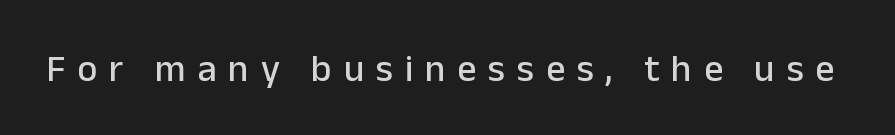
This is roman type, the default non-slanted kind. Think of a printed novel: that variable character pitch is what you see here. The passage shown is not underscored anywhere. Does the type have serifs? No, each stem ends abruptly. How are the letters spaced? Widely, with obvious added tracking.
